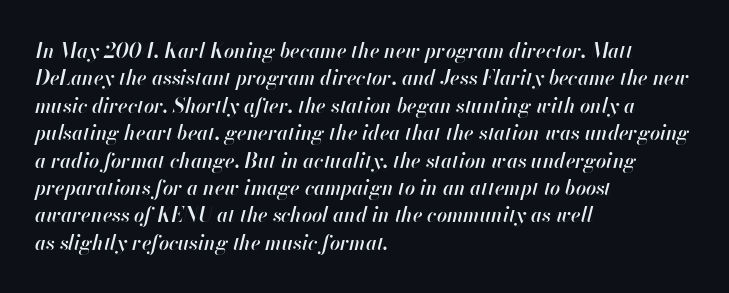
Q: Is the text bold? A: Semi-bold.
Q: Is the text italic (slanted)? A: Yes, it leans right by about 13 degrees.
Q: Is the text underlined? A: No.
Q: How is the paragraph aligned? A: Left-aligned.
Q: Is the spacing between letters normal or unusually wide? A: Normal.
Q: Is the spacing between lines tight, normal or loose? A: Normal.
